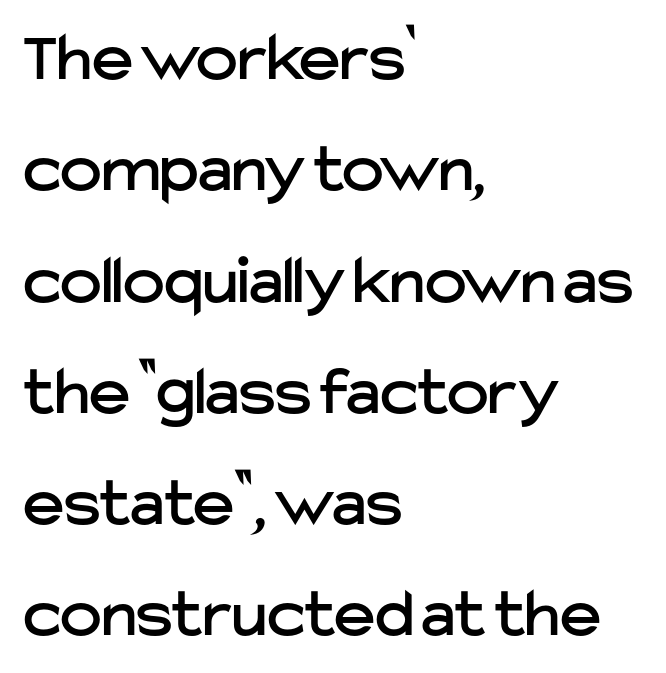
Q: Is the text italic (slanted)? A: No, it is upright.
Q: Is the typeface a serif or a sans-serif typeface? A: Sans-serif.
Q: Is the text underlined? A: No.
Q: How is the paragraph aligned? A: Left-aligned.
Q: Is the spacing between letters normal or unusually wide? A: Normal.
Q: Is the spacing between lines tight, normal or loose? A: Normal.
Q: Width (condensed, normal, or wide)? A: Normal.
Q: Stroke contrast? A: Low.
Q: x-height? A: Medium.
Q: Monospaced? A: No.
